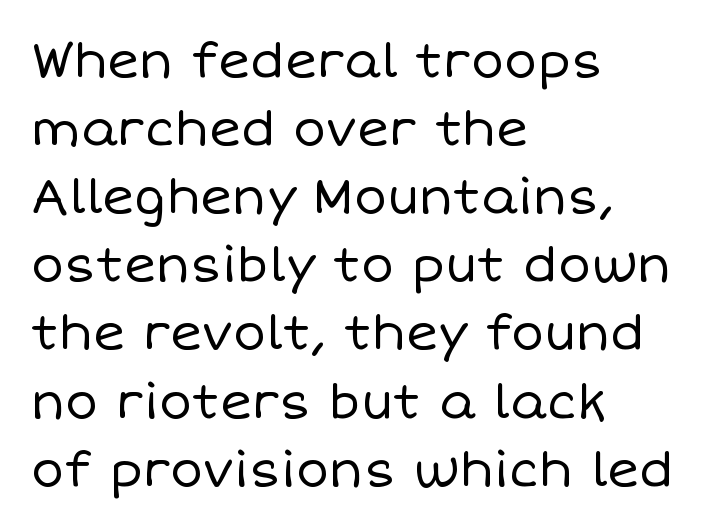
The image shows 49 px regular-weight type, upright; set left-aligned, normal line spacing (1.39x), normal letter spacing, not underlined; low stroke contrast and a large x-height.
